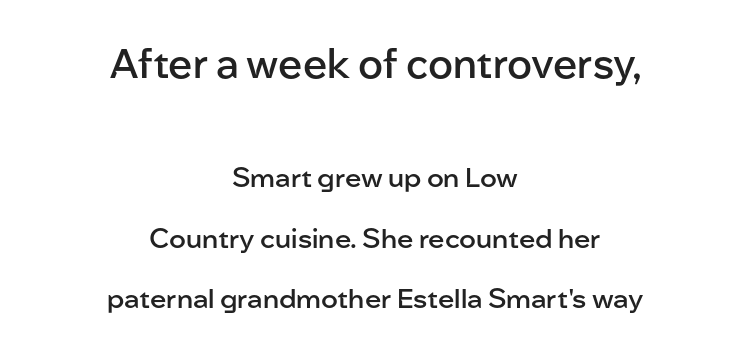
The face used here is a sans, in the tradition of grotesques and geometrics. This sample has the flowing, uneven cadence of proportional lettering. Does the leading feel generous? Absolutely, it's lavish. Nobody touched the tracking dial on this one. The passage shown is not underscored anywhere. Do the letters lean? They stand straight.
